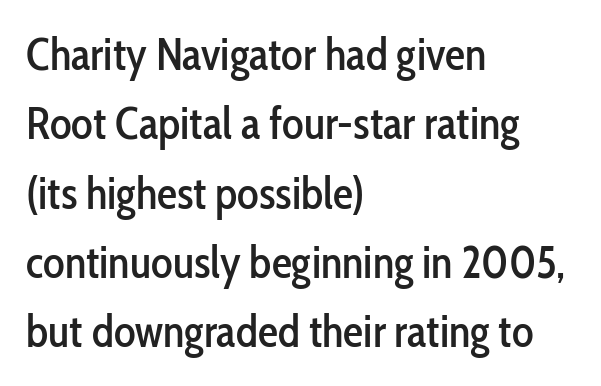
The setting favours the left margin, as ordinary paragraphs usually do. Is there any slant? The stems are plumb. The area under the type is left untouched. These lines sit exactly where default settings would place them.
